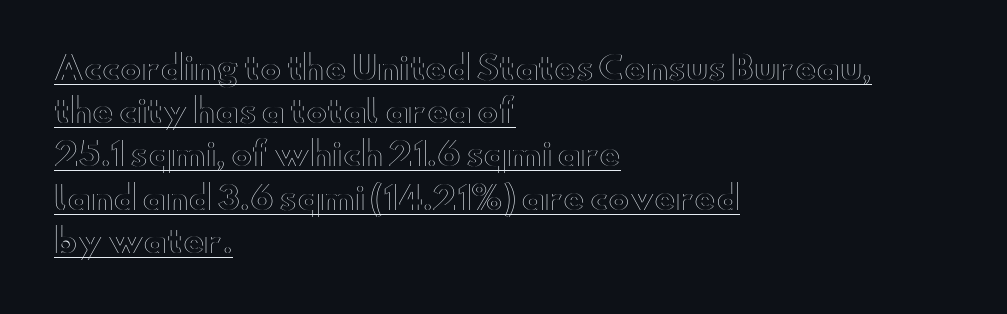
Each letter keeps its own natural width here, so spacing adapts to shape. Caption: lettering with a line underneath. Leading: standard. The rag falls on the right side of this text block.
